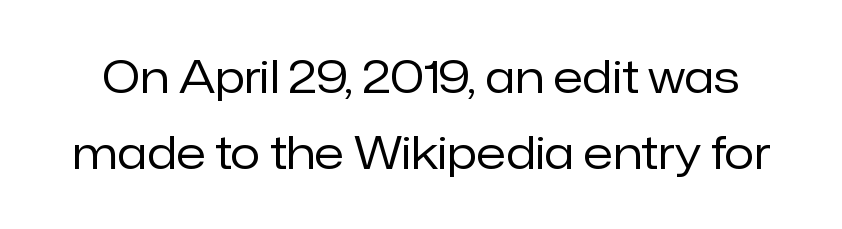
Tracking value appears to be zero — textbook default spacing. Grotesque or geometric, the face here clearly has no serifs. The passage shown is typed in a proportional face where columns would drift. The font's upright variant was chosen for this text. Unmarked baselines from the first word to the last.
